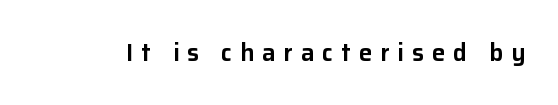
{"italic": "no", "underline": "no", "letter_spacing": "wide", "letter_spacing_em": 0.33, "glyph_px": 24}
